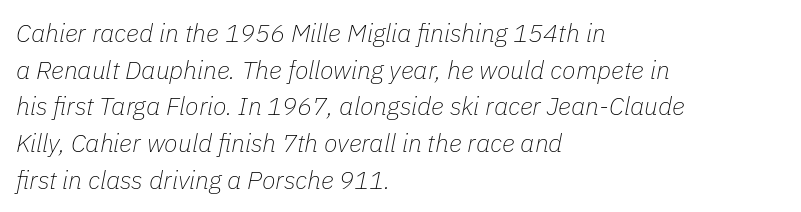
Q: Is the text bold? A: No.
Q: Is the text italic (slanted)? A: Yes, it leans right by about 11 degrees.
Q: Is the text underlined? A: No.
Q: How is the paragraph aligned? A: Left-aligned.
Q: Is the spacing between letters normal or unusually wide? A: Normal.
Q: Is the spacing between lines tight, normal or loose? A: Normal.
